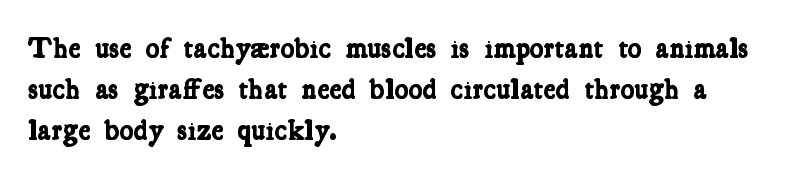
The image shows 29 px bold, condensed serif type; set left-aligned, normal line spacing (1.41x), normal letter spacing, not underlined; low stroke contrast and a medium x-height.
